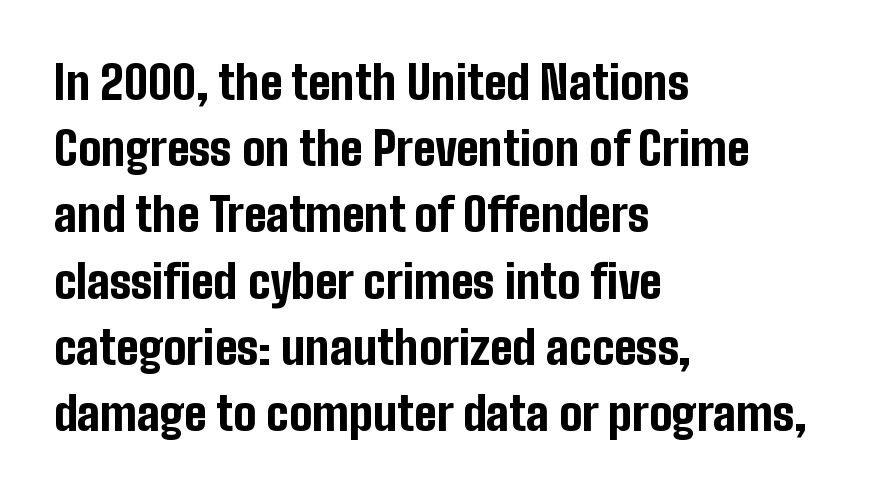
Is there much room between lines? A standard amount, neither cramped nor airy. Observe the absence of serifs on each vertical stroke in this sample. Rendered with straight, roman letterforms. Reading down the block, your eye returns to a fixed left position each line. Each letter keeps its own natural width here, so spacing adapts to shape. This rendering leaves character spacing at its baseline value.
